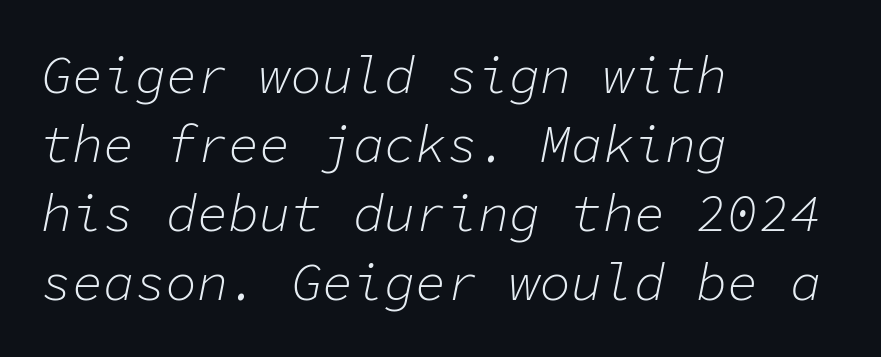
The image shows 52 px light type, italic (leaning right), monospaced; set left-aligned, normal line spacing (1.33x), normal letter spacing, not underlined; low stroke contrast and a medium x-height.
